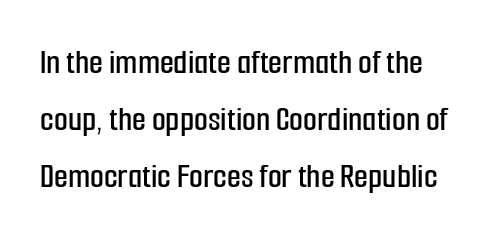
Note: no serifs on the glyphs. Underlining? Definitely not there. The passage shown has conventional tracking throughout. Note the varied advance widths — an 'i' is clearly narrower than an 'm'. The designer left line spacing at the default. Is there any slant? The stems are plumb.
